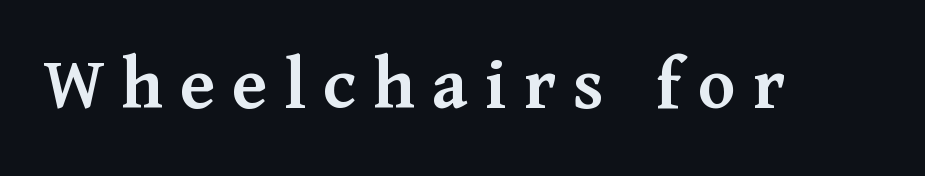
{"serif": "yes", "italic": "no", "bold": "semi", "weight": "semibold", "width": "normal", "stroke_contrast": "medium", "x_height": "medium", "monospaced": "no", "underline": "no", "letter_spacing": "wide", "letter_spacing_em": 0.22, "glyph_px": 78}
